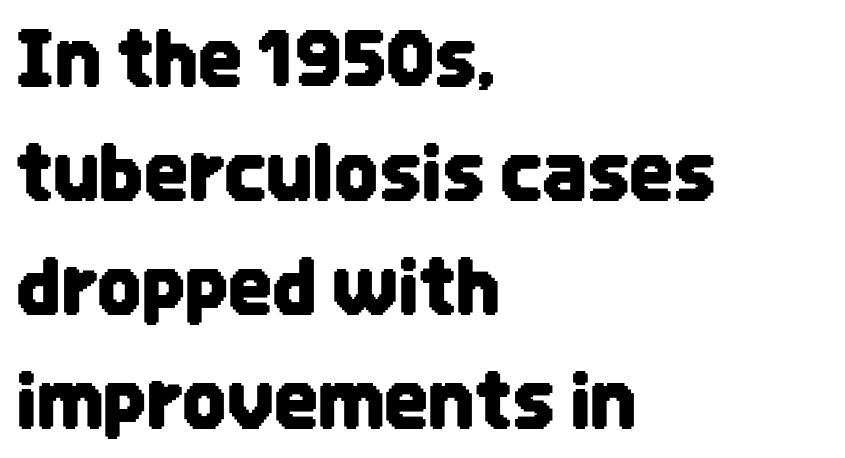
Normally led — the rows are evenly, conventionally spaced. Short and long lines alike share a common starting point at left. The rendering uses natural spacing where letterforms have individual widths. Stroke terminals: plain, sans-serif.
